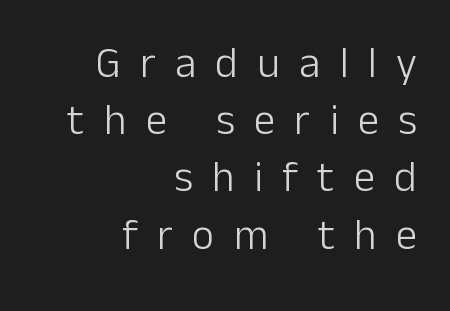
{"serif": "no", "italic": "no", "bold": "no", "weight": "light", "width": "normal", "stroke_contrast": "low", "x_height": "medium", "monospaced": "no", "underline": "no", "align": "right", "line_spacing": "normal", "line_spacing_ratio": 1.33, "letter_spacing": "wide", "letter_spacing_em": 0.45, "glyph_px": 43}
